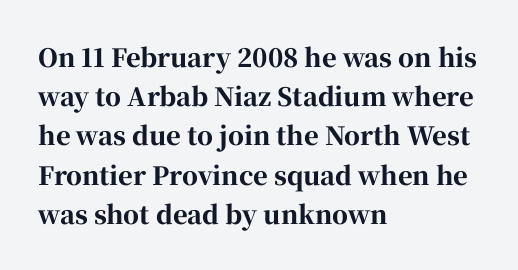
The image shows 25 px bold type, upright; set left-aligned, normal line spacing (1.57x), normal letter spacing, not underlined.
